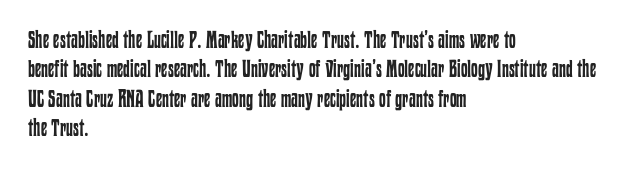
Notice how the stems are strictly vertical — no italics here. Standard letterfit; no display-style spreading of the glyphs. The space beneath each line is pristine and unruled. Counters stay open thanks to moderate or lighter strokes. A classic flush-left, rag-right setting is used for this passage.
